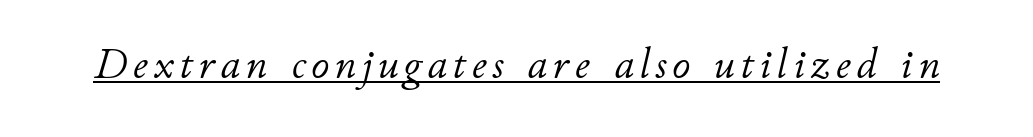
A baseline rule has been typeset under these characters. You can tell it's italic because the verticals aren't actually vertical. The face used here is proportionally spaced, like ordinary book or web type. This is not heavy type; no bold has been used.
